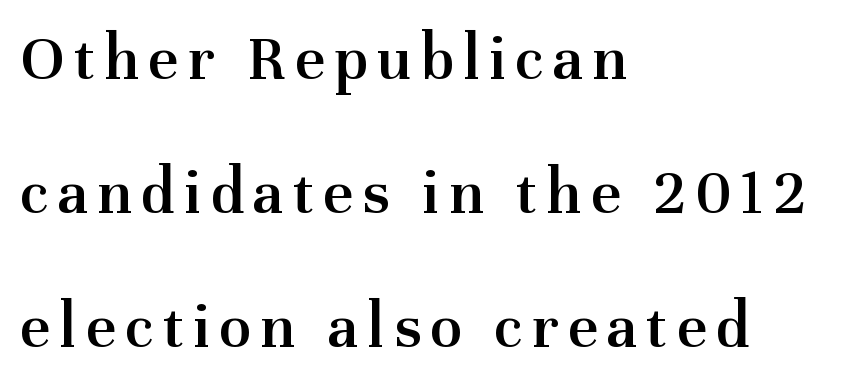
{"serif": "yes", "italic": "no", "bold": "semi", "weight": "semibold", "width": "normal", "stroke_contrast": "medium", "x_height": "medium", "monospaced": "no", "underline": "no", "align": "left", "line_spacing": "loose", "line_spacing_ratio": 2.03, "glyph_px": 66}
